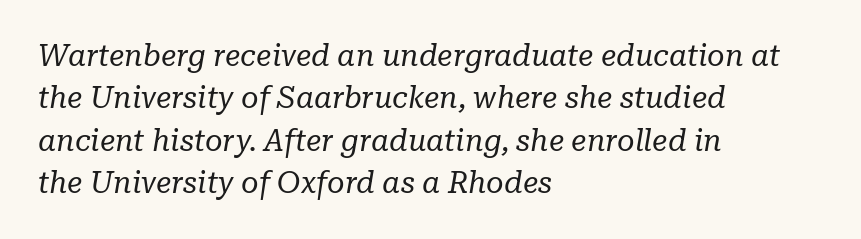
What's the leading like? Ordinary, nothing unusual. The rendering shows small feet on the letterforms — a serif design. A clean baseline with only descenders dipping below it. Casual observation: everything's shoved over to the left. No letter is thick-stroked: the sample isn't bold. This is oblique type, the kind used for emphasis or titles.
